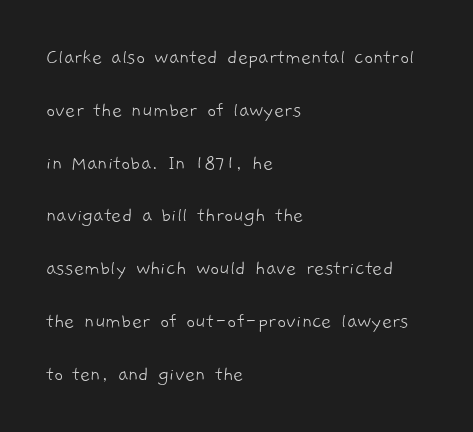
{"bold": "no", "underline": "no", "align": "left", "line_spacing": "loose", "line_spacing_ratio": 2.4, "letter_spacing": "normal", "letter_spacing_em": 0.0, "glyph_px": 22}
